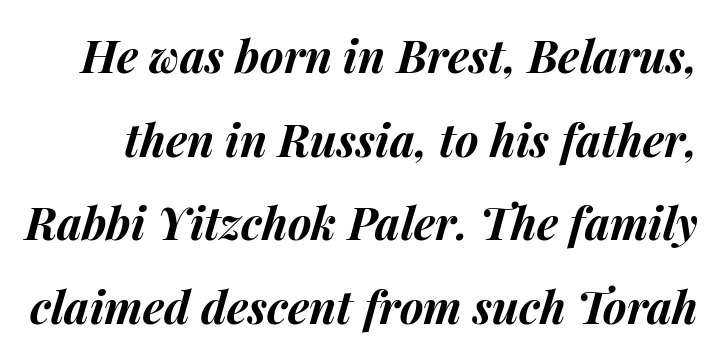
The image shows 45 px bold type, italic (leaning right); set line spacing 1.86x, normal letter spacing, not underlined; medium stroke contrast and a medium x-height.
